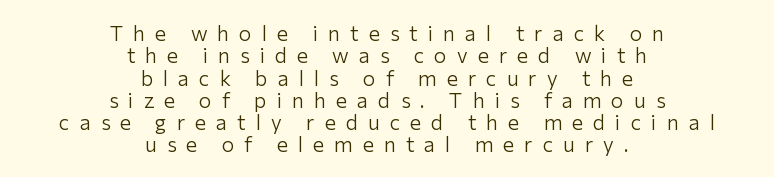
Q: Is the text bold? A: No.
Q: Is the text italic (slanted)? A: No, it is upright.
Q: Is the text underlined? A: No.
Q: How is the paragraph aligned? A: Centered.
Q: Is the spacing between letters normal or unusually wide? A: Unusually wide.
Q: Is the spacing between lines tight, normal or loose? A: Tight.
